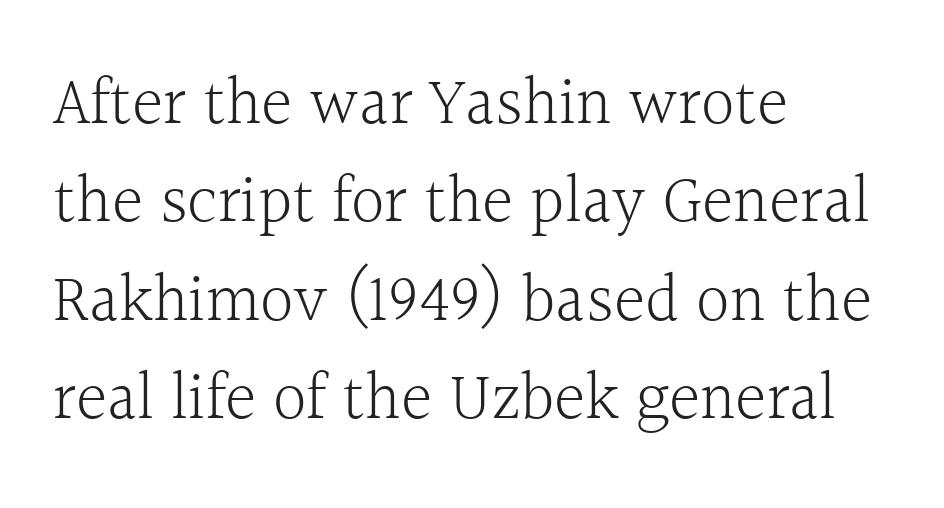
Layout note: lines flush left. No extra ink here — the face is not bold. Lines of text with bare space underneath. Note the varied advance widths — an 'i' is clearly narrower than an 'm'. Honestly, the row spacing looks completely unremarkable.
